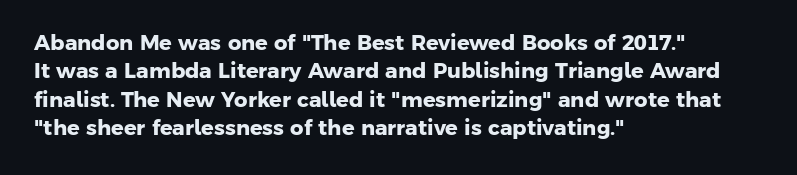
A typesetter would call this leading conventional body-copy spacing. Is the block centered? No — it sits flush against the left margin. Characters follow at the spacing the type designer built in. Strokes here are thick enough to call this a true bold. The foot of each line stays bare and open.
